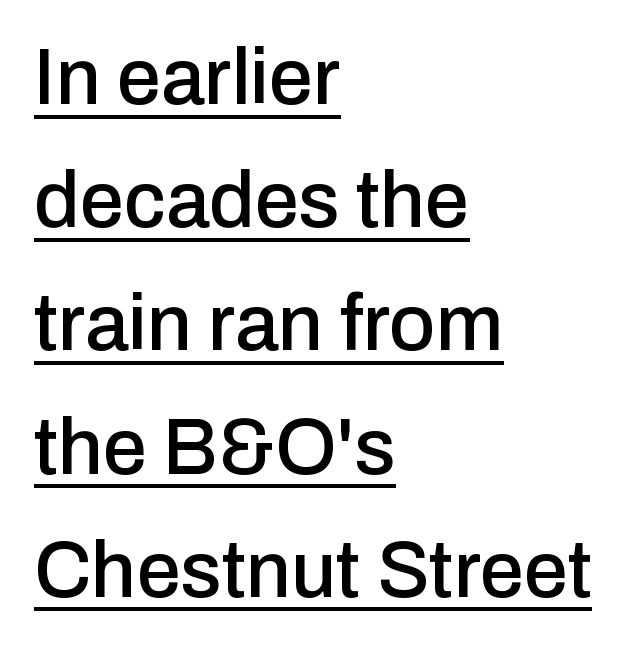
{"serif": "no", "italic": "no", "width": "normal", "stroke_contrast": "low", "x_height": "medium", "monospaced": "no", "underline": "yes", "align": "left", "line_spacing": "normal", "line_spacing_ratio": 1.56, "letter_spacing": "normal", "letter_spacing_em": 0.0, "glyph_px": 79}
